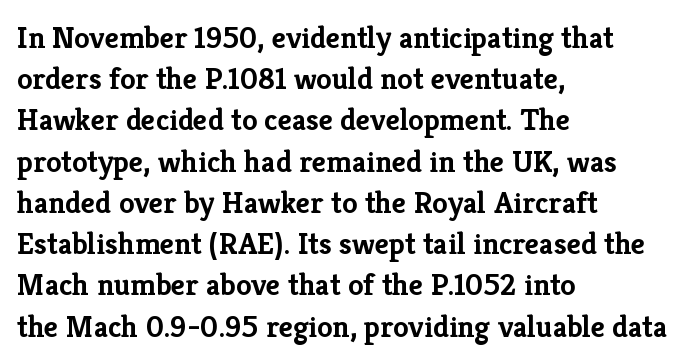
Character widths vary here, with narrow letters taking less room than wide ones. This is the regular roman posture of the typeface. Visually the block forms a straight wall on the left and a jagged coastline on the right. The characters display serif detailing at their extremities. The vertical gap from one line to the next is medium.
